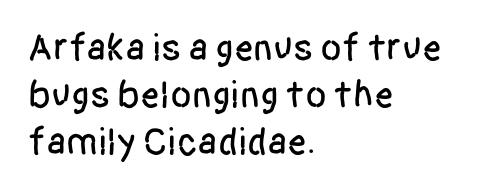
Style check: upright. The zone under the glyphs is completely vacant. Type style note: lacks serifs. The rendering keeps characters at their native spacing.
